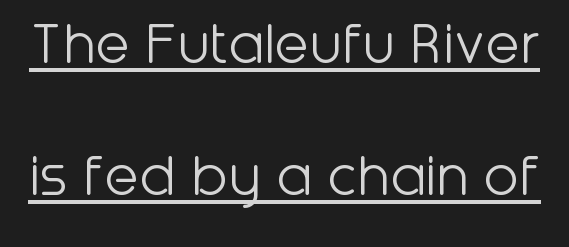
Unlike a traditional serif, this face leaves its strokes unadorned. Looks like someone drew a line under every word here. The letters advance in unequal steps, a hallmark of proportional type. Weight class: somewhere from thin through regular. Vertical spacing — loose.
